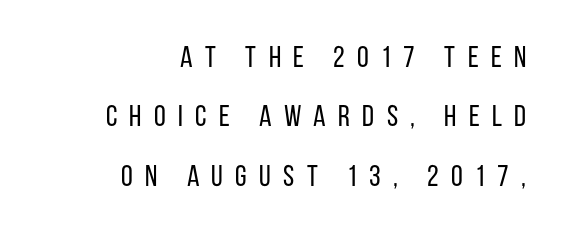
{"serif": "no", "italic": "no", "bold": "no", "weight": "regular", "width": "condensed", "stroke_contrast": "low", "x_height": "large", "monospaced": "no", "underline": "no", "align": "right", "line_spacing": "loose", "line_spacing_ratio": 1.98, "letter_spacing": "wide", "letter_spacing_em": 0.41, "glyph_px": 30}
